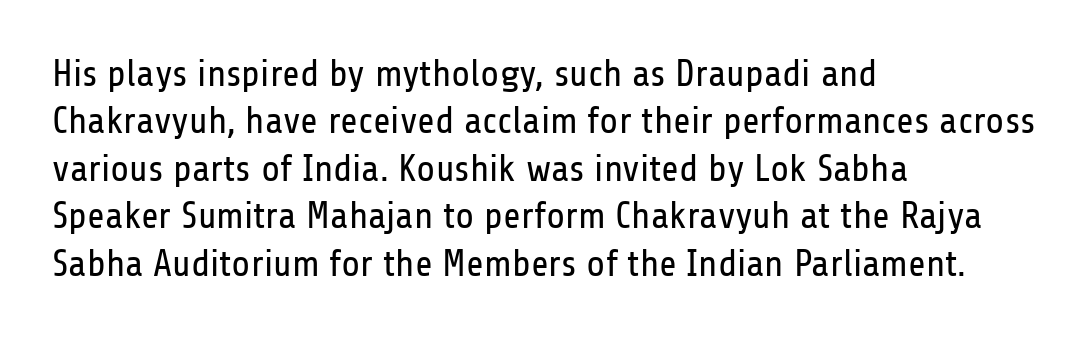
{"serif": "no", "italic": "no", "bold": "no", "weight": "regular", "width": "condensed", "stroke_contrast": "low", "x_height": "medium", "monospaced": "no", "underline": "no", "align": "left", "line_spacing": "normal", "line_spacing_ratio": 1.25, "letter_spacing": "normal", "letter_spacing_em": 0.0, "glyph_px": 38}
